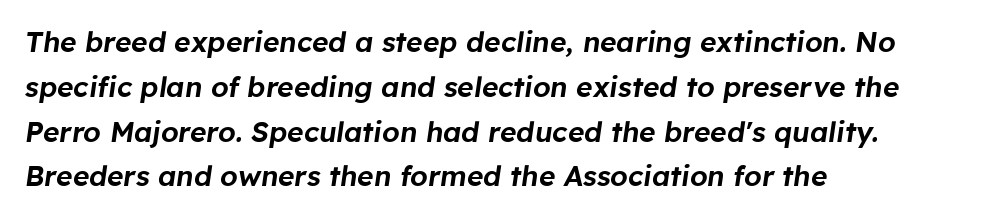
The image shows 28 px text type, italic (leaning right); set left-aligned, normal line spacing (1.6x), normal letter spacing, not underlined; low stroke contrast and a medium x-height.
